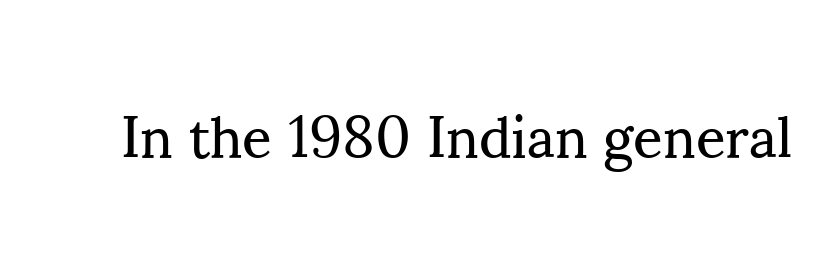
Q: Is the text bold? A: No.
Q: Is the text italic (slanted)? A: No, it is upright.
Q: Is the typeface a serif or a sans-serif typeface? A: Serif.
Q: Is the text underlined? A: No.
Q: Is the spacing between letters normal or unusually wide? A: Normal.
Q: Width (condensed, normal, or wide)? A: Normal.
Q: Stroke contrast? A: Medium.
Q: x-height? A: Small.
Q: Monospaced? A: No.
